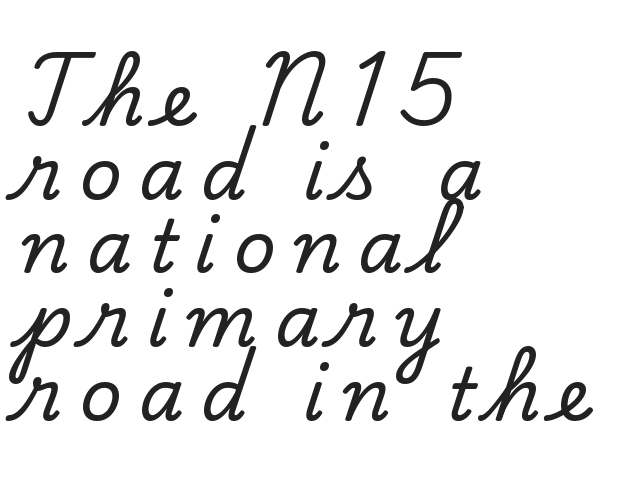
Q: Is the text italic (slanted)? A: Yes.
Q: Is the typeface a serif or a sans-serif typeface? A: Serif.
Q: Is the text underlined? A: No.
Q: How is the paragraph aligned? A: Left-aligned.
Q: Is the spacing between letters normal or unusually wide? A: Unusually wide.
Q: Is the spacing between lines tight, normal or loose? A: Tight.
Q: Width (condensed, normal, or wide)? A: Normal.
Q: Stroke contrast? A: Low.
Q: x-height? A: Small.
Q: Monospaced? A: No.
